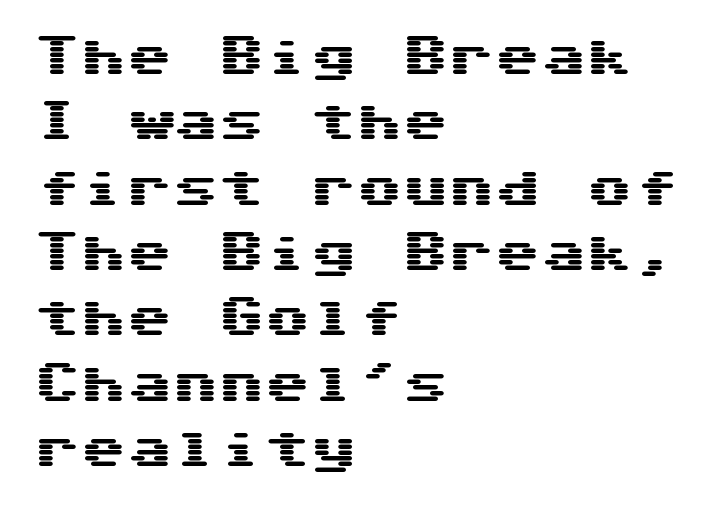
{"serif": "no", "italic": "no", "width": "wide", "stroke_contrast": "medium", "x_height": "medium", "underline": "no", "align": "left", "line_spacing": "normal", "line_spacing_ratio": 1.42, "letter_spacing": "normal", "letter_spacing_em": 0.0, "glyph_px": 46}
